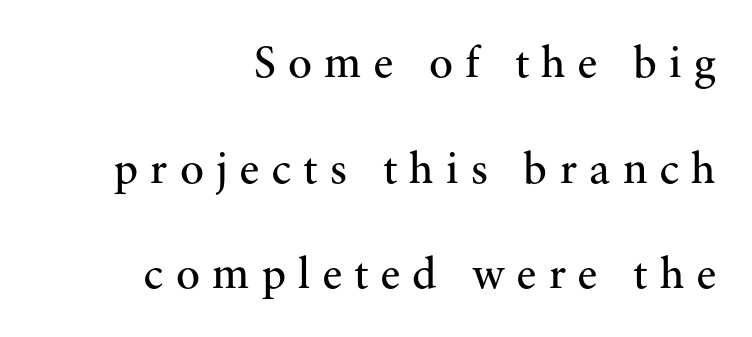
No extra ink here — the face is not bold. A bare baseline throughout the passage. Is this a fixed-width face? No — the glyphs have proportional, varying widths. Serif or sans? Serif — the stroke terminals have little feet. The lines are spread far apart with generous leading. This is roman type, the default non-slanted kind.
